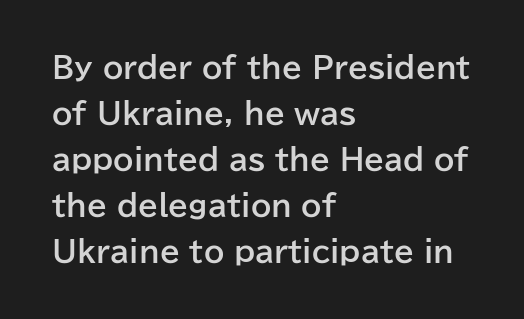
{"serif": "no", "italic": "no", "bold": "yes", "weight": "bold", "width": "normal", "stroke_contrast": "low", "x_height": "medium", "monospaced": "no", "underline": "no", "align": "left", "line_spacing": "normal", "line_spacing_ratio": 1.59, "letter_spacing": "normal", "letter_spacing_em": 0.0, "glyph_px": 29}
